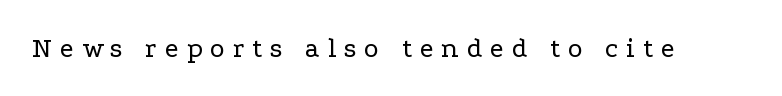
The image shows 28 px regular-weight, wide serif type, upright; set unusually wide letter spacing (+0.28 em), not underlined; low stroke contrast and a medium x-height.
